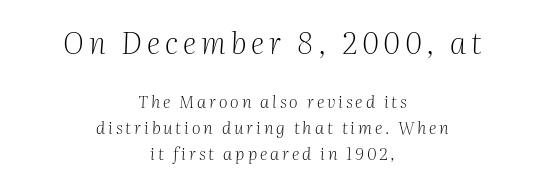
Q: Is the text bold? A: No.
Q: Is the text italic (slanted)? A: Yes, it leans right by about 2 degrees.
Q: Is the typeface a serif or a sans-serif typeface? A: Serif.
Q: Is the text underlined? A: No.
Q: How is the paragraph aligned? A: Centered.
Q: Is the spacing between lines tight, normal or loose? A: Normal.
Q: Which block of text is set in a larger size, the first (top) or the second (bottom)? A: The first (top) one.
Q: Width (condensed, normal, or wide)? A: Normal.
Q: Stroke contrast? A: Medium.
Q: x-height? A: Medium.
Q: Monospaced? A: No.
